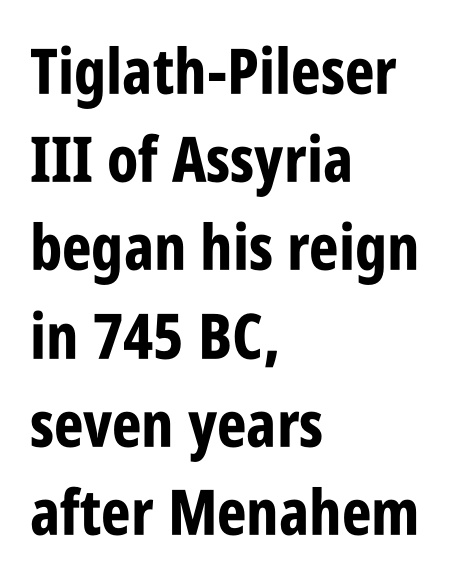
{"serif": "no", "italic": "no", "bold": "yes", "weight": "bold", "width": "condensed", "stroke_contrast": "low", "x_height": "large", "monospaced": "no", "underline": "no", "align": "left", "line_spacing": "normal", "line_spacing_ratio": 1.4, "letter_spacing": "normal", "letter_spacing_em": 0.0, "glyph_px": 63}
